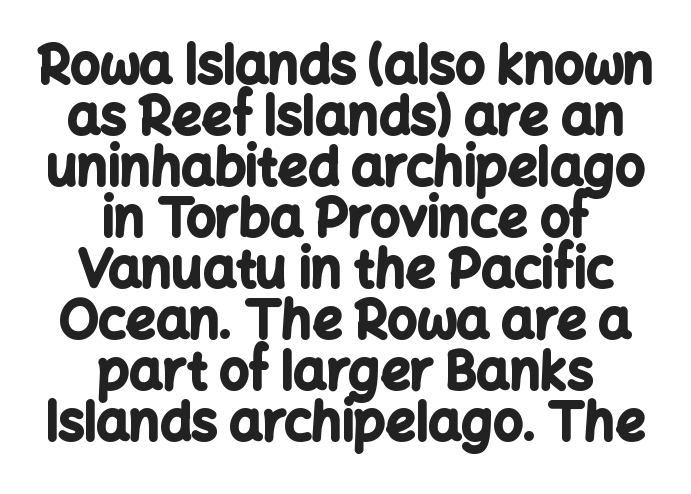
{"serif": "no", "italic": "no", "bold": "yes", "weight": "bold", "width": "normal", "stroke_contrast": "low", "x_height": "medium", "monospaced": "no", "underline": "no", "align": "center", "line_spacing": "tight", "line_spacing_ratio": 0.98, "letter_spacing": "normal", "letter_spacing_em": 0.0, "glyph_px": 52}
